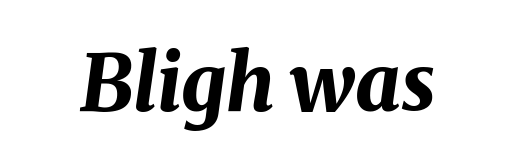
In terms of weight, the rendering is a true, heavy bold. Each row of text sits above clean, open space. Think of a printed novel: that variable character pitch is what you see here. This is oblique type, the kind used for emphasis or titles.
